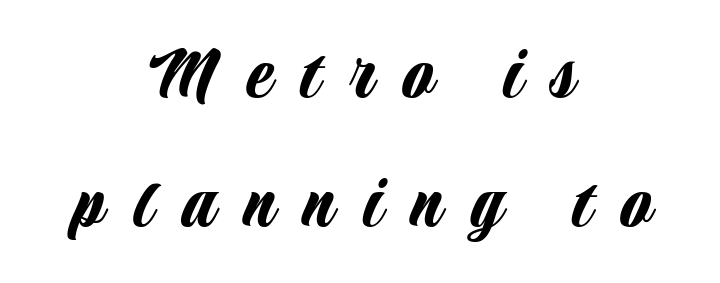
Q: Is the text italic (slanted)? A: Yes.
Q: Is the typeface a serif or a sans-serif typeface? A: Sans-serif.
Q: Is the text underlined? A: No.
Q: How is the paragraph aligned? A: Centered.
Q: Is the spacing between letters normal or unusually wide? A: Unusually wide.
Q: Is the spacing between lines tight, normal or loose? A: Normal.
Q: Width (condensed, normal, or wide)? A: Condensed.
Q: Stroke contrast? A: Low.
Q: x-height? A: Large.
Q: Monospaced? A: No.
